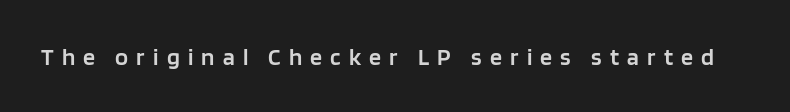
{"italic": "no", "bold": "semi", "underline": "no", "letter_spacing": "wide", "letter_spacing_em": 0.34, "glyph_px": 24}
